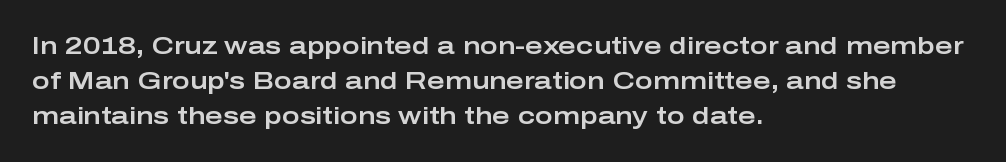
{"italic": "no", "underline": "no", "align": "left", "line_spacing": "normal", "line_spacing_ratio": 1.45, "letter_spacing": "normal", "letter_spacing_em": 0.0, "glyph_px": 24}
